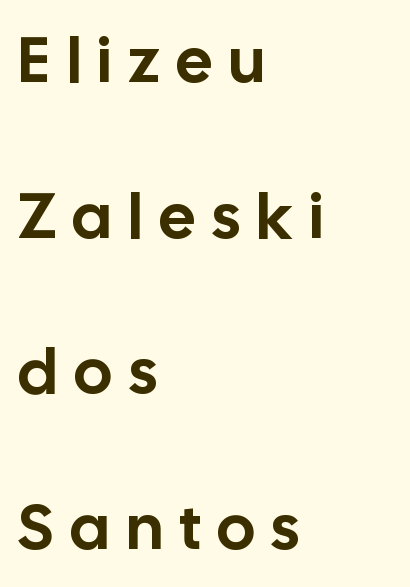
Q: Is the text italic (slanted)? A: No, it is upright.
Q: Is the typeface a serif or a sans-serif typeface? A: Sans-serif.
Q: Is the text underlined? A: No.
Q: How is the paragraph aligned? A: Left-aligned.
Q: Is the spacing between letters normal or unusually wide? A: Unusually wide.
Q: Is the spacing between lines tight, normal or loose? A: Loose.
Q: Width (condensed, normal, or wide)? A: Normal.
Q: Stroke contrast? A: Low.
Q: x-height? A: Medium.
Q: Monospaced? A: No.
